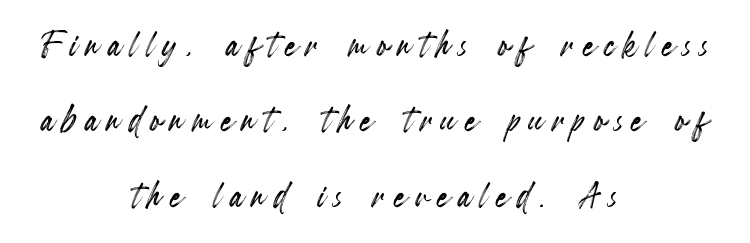
Nobody drew a line under any word here. Students, observe: this is what conventionally led text looks like. Note the varied advance widths — an 'i' is clearly narrower than an 'm'.
